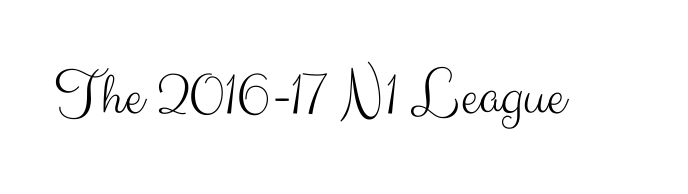
{"serif": "no", "bold": "no", "weight": "light", "width": "normal", "stroke_contrast": "medium", "x_height": "small", "monospaced": "no", "underline": "no", "letter_spacing": "normal", "letter_spacing_em": 0.0, "glyph_px": 64}
